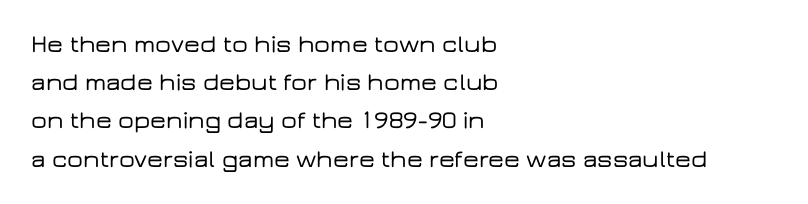
{"italic": "no", "underline": "no", "align": "left", "line_spacing": "normal", "line_spacing_ratio": 1.53, "letter_spacing": "normal", "letter_spacing_em": 0.0, "glyph_px": 25}
